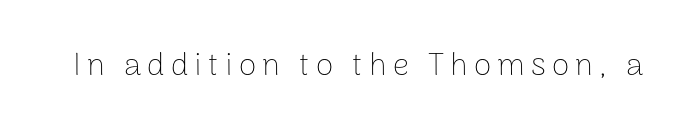
Q: Is the text bold? A: No.
Q: Is the text italic (slanted)? A: No, it is upright.
Q: Is the typeface a serif or a sans-serif typeface? A: Sans-serif.
Q: Is the text underlined? A: No.
Q: Width (condensed, normal, or wide)? A: Normal.
Q: Stroke contrast? A: Low.
Q: x-height? A: Medium.
Q: Monospaced? A: No.
